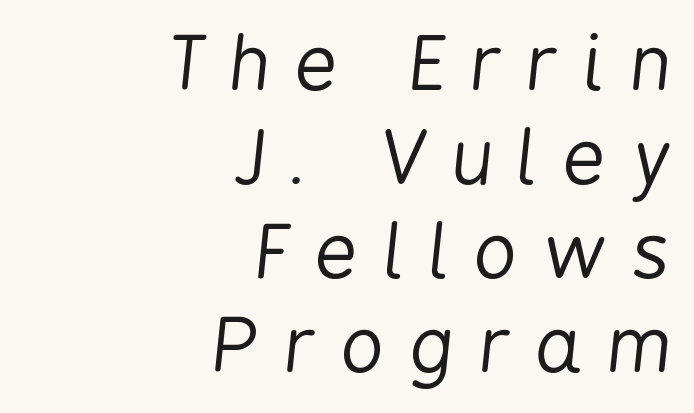
The baseline area is clear. Layout note: lines flush right. The space between consecutive lines is moderate. Stem width sits at or under what a default text font uses. Between one letter and the next there's a generous, obvious gap. A typesetter would call this proportional, since set widths differ per character.
